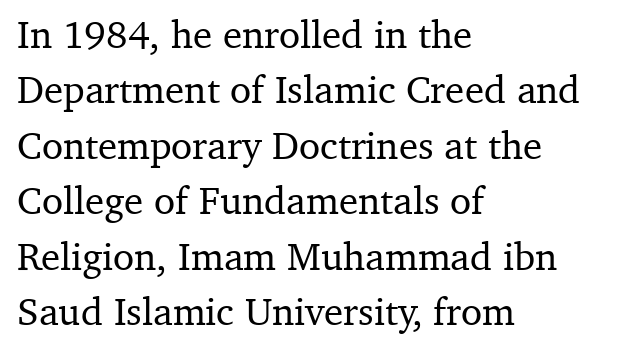
Does the lettering tilt? It doesn't — this is upright. Proportional: the letters do not fall into vertical columns. These lines stack with their left ends in a neat column. The glyphs in this specimen are seriffed. Underline: absent. Students, note that the glyphs here touch the page at normal intervals.
